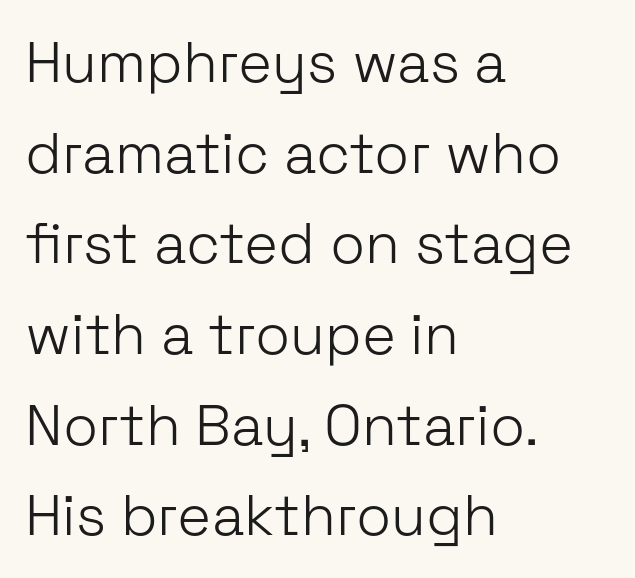
Q: Is the text bold? A: No.
Q: Is the text italic (slanted)? A: No, it is upright.
Q: Is the typeface a serif or a sans-serif typeface? A: Sans-serif.
Q: Is the text underlined? A: No.
Q: How is the paragraph aligned? A: Left-aligned.
Q: Is the spacing between letters normal or unusually wide? A: Normal.
Q: Is the spacing between lines tight, normal or loose? A: Normal.
Q: Width (condensed, normal, or wide)? A: Normal.
Q: Stroke contrast? A: Low.
Q: x-height? A: Medium.
Q: Monospaced? A: No.
